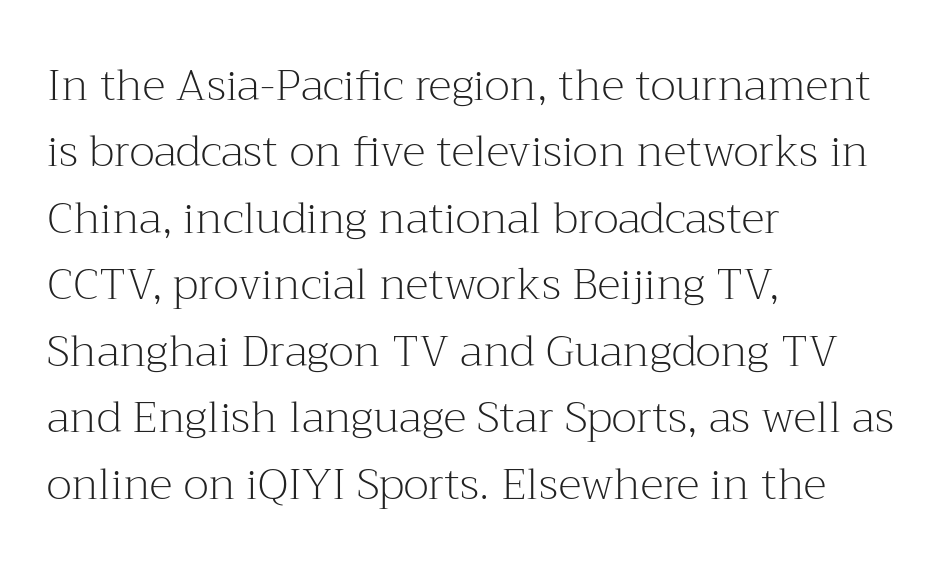
Q: Is the text bold? A: No.
Q: Is the text italic (slanted)? A: No, it is upright.
Q: Is the typeface a serif or a sans-serif typeface? A: Serif.
Q: Is the text underlined? A: No.
Q: How is the paragraph aligned? A: Left-aligned.
Q: Is the spacing between letters normal or unusually wide? A: Normal.
Q: Is the spacing between lines tight, normal or loose? A: Normal.
Q: Width (condensed, normal, or wide)? A: Normal.
Q: Stroke contrast? A: Medium.
Q: x-height? A: Medium.
Q: Monospaced? A: No.
